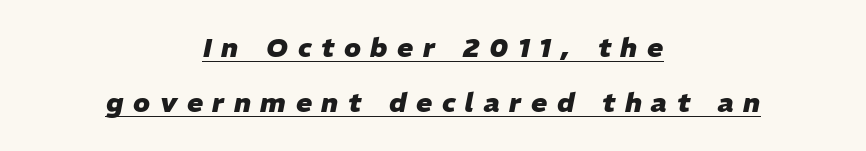
{"italic": "yes", "lean": "right", "slant_degrees": 11, "bold": "yes", "underline": "yes", "align": "center", "line_spacing": "loose", "line_spacing_ratio": 2.04, "letter_spacing": "wide", "letter_spacing_em": 0.36, "glyph_px": 27}
